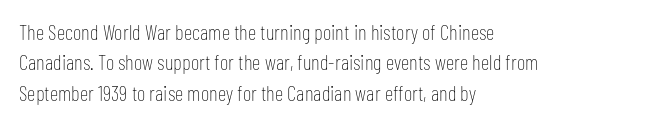
Letter spacing: default. Ink coverage per letter is moderate at most. The rag falls on the right side of this text block. Descenders are the only things crossing below the line. This block has exactly the height ordinary leading produces. This is the regular roman posture of the typeface.
